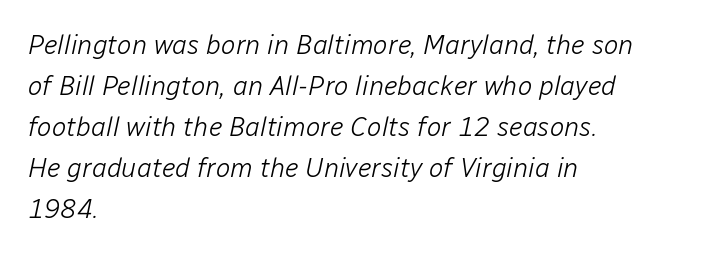
The image shows 27 px text type, italic (leaning right); set left-aligned, normal line spacing (1.52x), normal letter spacing, not underlined.
